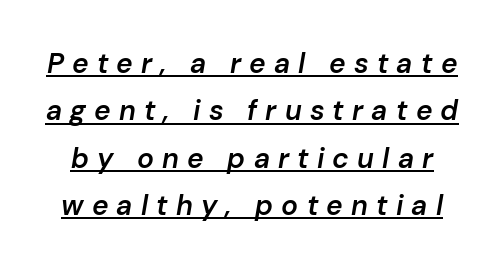
Varying glyph widths throughout — classic text-font behaviour. Compared with an ordinary text face, these strokes are moderately heavier — a semibold. Regular leading. Inter-character spacing is expanded well beyond the font's built-in metrics. When letters slant like this, we call the style italic. Quick note: underline on.
